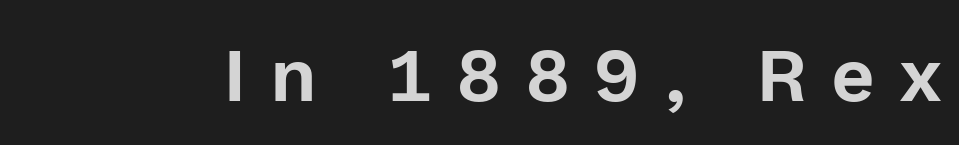
{"serif": "no", "italic": "no", "width": "normal", "x_height": "medium", "monospaced": "no", "underline": "no", "letter_spacing": "wide", "letter_spacing_em": 0.31, "glyph_px": 76}
